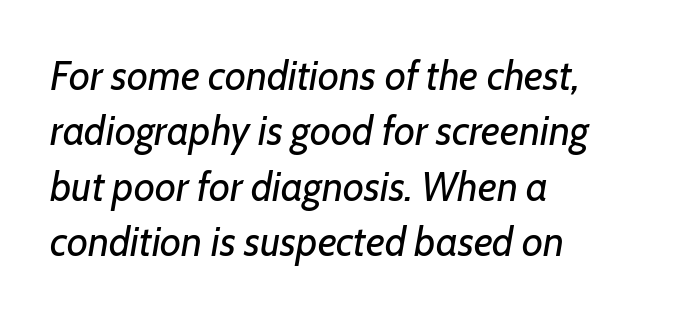
The image shows 41 px regular-weight type, italic (leaning right); set left-aligned, normal line spacing (1.35x), normal letter spacing, not underlined; low stroke contrast and a medium x-height.
